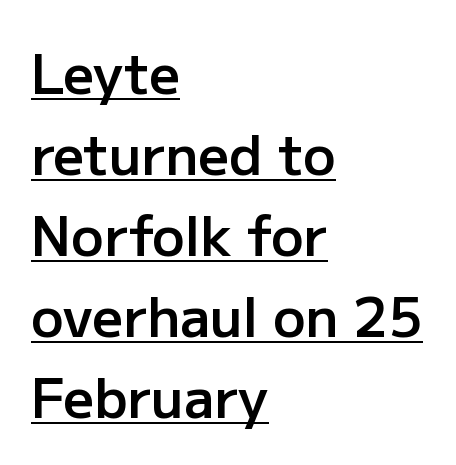
The image shows 54 px semibold sans-serif type, upright; set left-aligned, normal line spacing (1.5x), normal letter spacing, underlined; low stroke contrast and a medium x-height.
